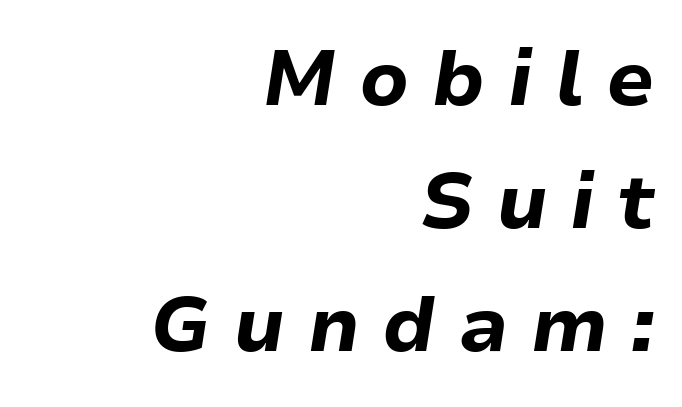
{"italic": "yes", "lean": "right", "slant_degrees": 9, "bold": "yes", "weight": "bold", "width": "normal", "stroke_contrast": "low", "x_height": "medium", "monospaced": "no", "underline": "no", "align": "right", "line_spacing": "normal", "line_spacing_ratio": 1.6, "letter_spacing": "wide", "letter_spacing_em": 0.29, "glyph_px": 77}
